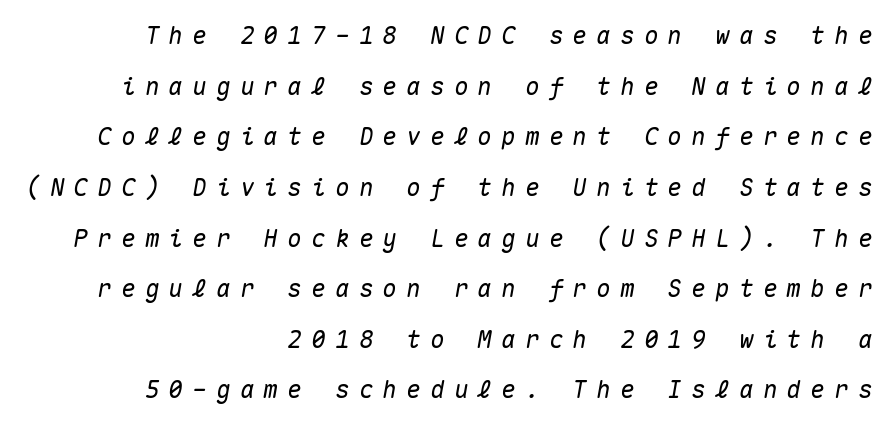
Q: Is the text italic (slanted)? A: Yes, it leans right by about 10 degrees.
Q: Is the text underlined? A: No.
Q: How is the paragraph aligned? A: Right-aligned.
Q: Is the spacing between letters normal or unusually wide? A: Unusually wide.
Q: Is the spacing between lines tight, normal or loose? A: Loose.
